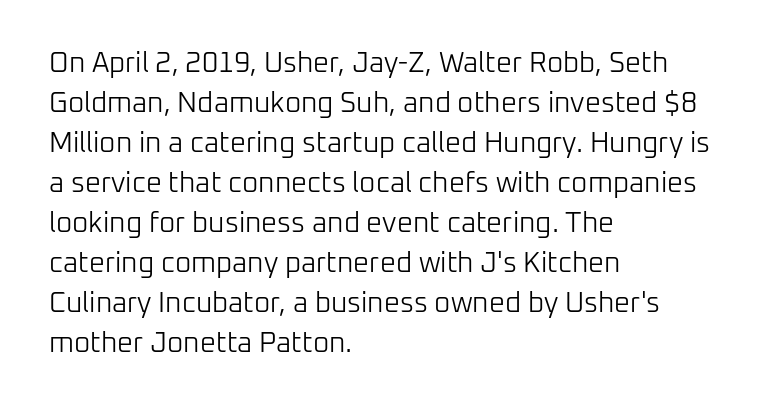
{"serif": "no", "italic": "no", "bold": "no", "weight": "light", "width": "normal", "stroke_contrast": "low", "x_height": "medium", "monospaced": "no", "underline": "no", "align": "left", "line_spacing": "normal", "line_spacing_ratio": 1.43, "letter_spacing": "normal", "letter_spacing_em": 0.0, "glyph_px": 28}
